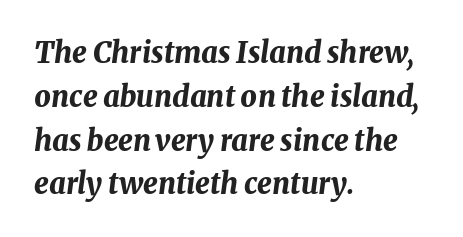
Q: Is the text bold? A: Yes.
Q: Is the text italic (slanted)? A: Yes, it leans right by about 8 degrees.
Q: Is the text underlined? A: No.
Q: How is the paragraph aligned? A: Left-aligned.
Q: Is the spacing between letters normal or unusually wide? A: Normal.
Q: Is the spacing between lines tight, normal or loose? A: Normal.
Q: Width (condensed, normal, or wide)? A: Normal.
Q: Stroke contrast? A: Medium.
Q: x-height? A: Medium.
Q: Monospaced? A: No.
